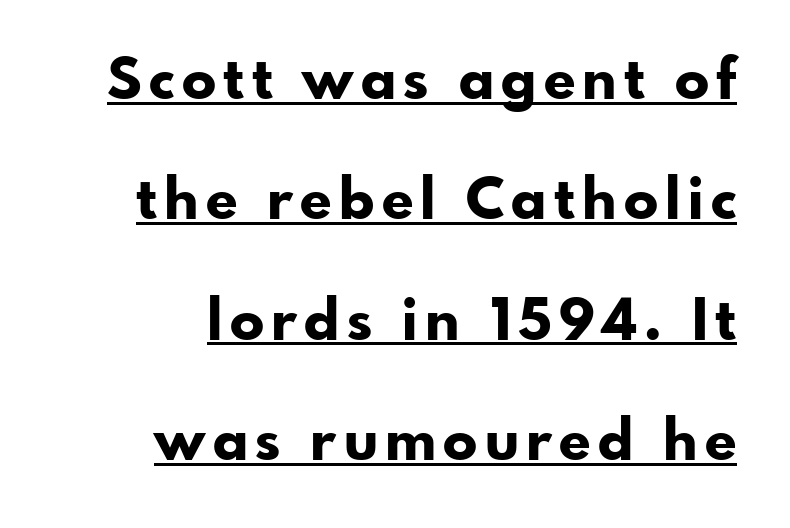
Q: Is the text bold? A: Yes.
Q: Is the text italic (slanted)? A: No, it is upright.
Q: Is the typeface a serif or a sans-serif typeface? A: Sans-serif.
Q: Is the text underlined? A: Yes.
Q: Is the spacing between lines tight, normal or loose? A: Loose.
Q: Width (condensed, normal, or wide)? A: Normal.
Q: Stroke contrast? A: Low.
Q: x-height? A: Small.
Q: Monospaced? A: No.
